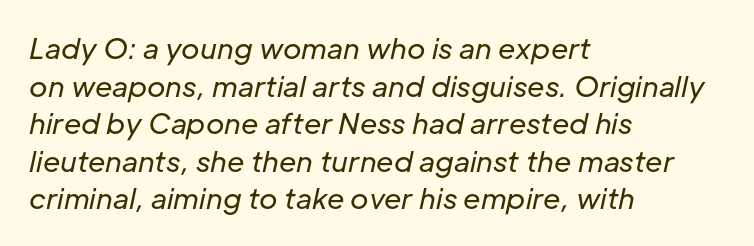
A bare baseline throughout the passage. The font is comparable to plain body text, perhaps lighter. These lines stack with their left ends in a neat column. Spacing verdict: proportional, widths tailored to each character. The lines sit at an ordinary, default distance from one another. The gaps between neighbouring characters are ordinary and unremarkable.
